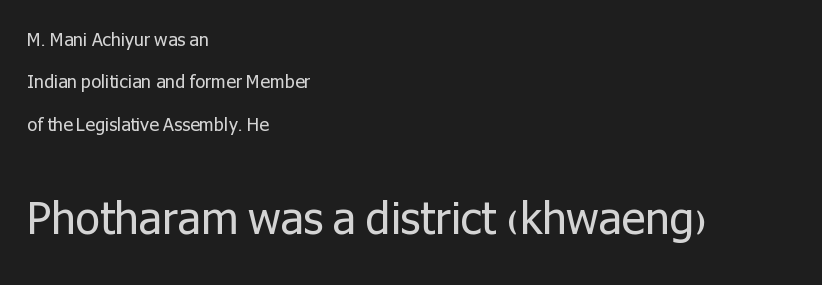
Q: Is the text bold? A: No.
Q: Is the text italic (slanted)? A: No, it is upright.
Q: Is the typeface a serif or a sans-serif typeface? A: Sans-serif.
Q: Is the text underlined? A: No.
Q: How is the paragraph aligned? A: Left-aligned.
Q: Is the spacing between letters normal or unusually wide? A: Normal.
Q: Is the spacing between lines tight, normal or loose? A: Loose.
Q: Which block of text is set in a larger size, the first (top) or the second (bottom)? A: The second (bottom) one.
Q: Width (condensed, normal, or wide)? A: Normal.
Q: Stroke contrast? A: Low.
Q: x-height? A: Medium.
Q: Monospaced? A: No.
